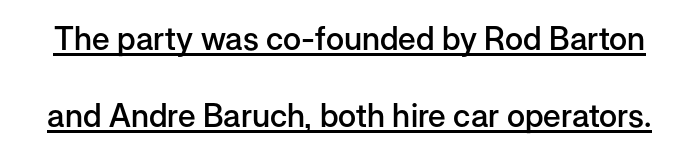
The image shows 32 px semibold sans-serif type, upright; set loose line spacing (2.41x), normal letter spacing, underlined; low stroke contrast and a medium x-height.
